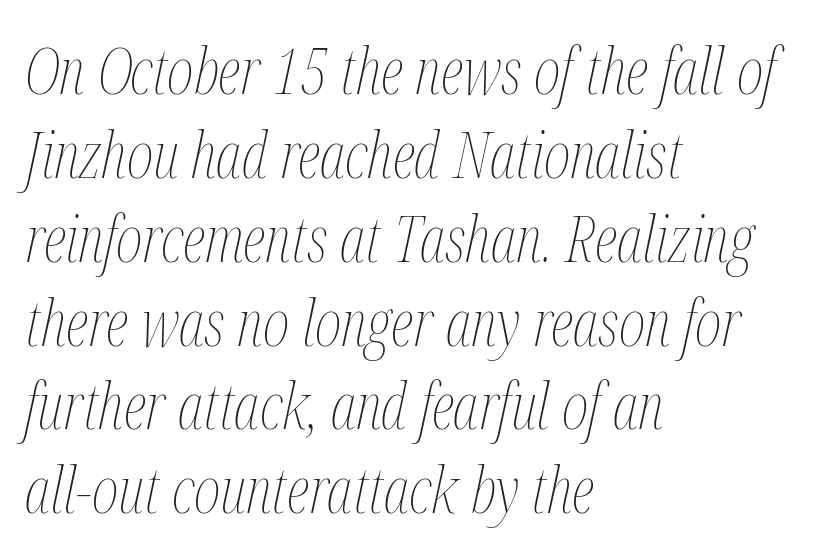
The image shows 64 px thin, condensed type, italic (leaning right); set left-aligned, normal line spacing (1.31x), normal letter spacing, not underlined; medium stroke contrast and a medium x-height.
